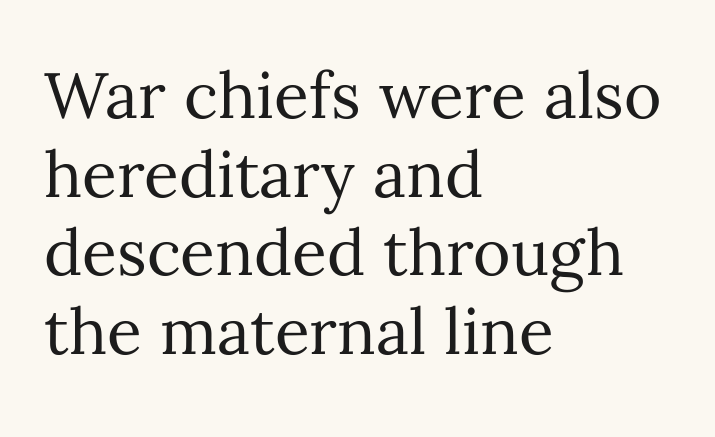
Q: Is the text bold? A: No.
Q: Is the text italic (slanted)? A: No, it is upright.
Q: Is the text underlined? A: No.
Q: How is the paragraph aligned? A: Left-aligned.
Q: Is the spacing between letters normal or unusually wide? A: Normal.
Q: Width (condensed, normal, or wide)? A: Normal.
Q: Stroke contrast? A: Medium.
Q: x-height? A: Medium.
Q: Monospaced? A: No.
